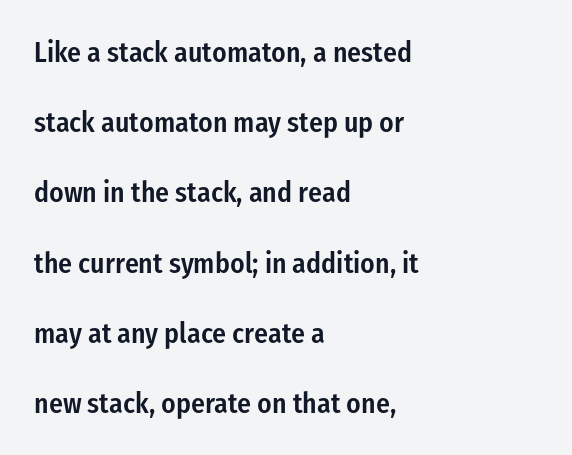
A typesetter would label this face a sans. The specimen reads as upright at a glance. Whoever set this chose breathing room over compactness in the vertical rhythm. Bare-footed words on every line. A typesetter would call this zero additional tracking. The face used here is a semibold: visibly heavier than regular, lighter than bold.
